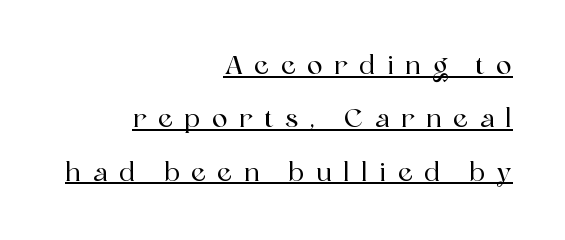
Q: Is the text italic (slanted)? A: No, it is upright.
Q: Is the text underlined? A: Yes.
Q: How is the paragraph aligned? A: Right-aligned.
Q: Is the spacing between letters normal or unusually wide? A: Unusually wide.
Q: Is the spacing between lines tight, normal or loose? A: Loose.
